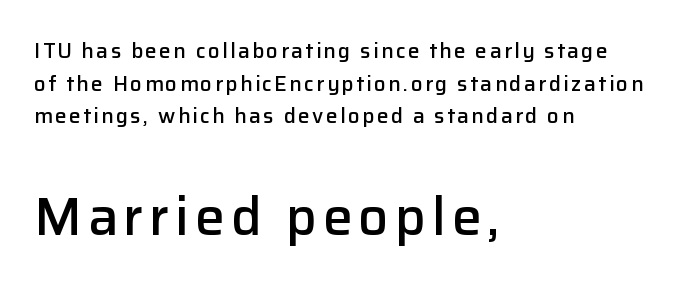
Q: Is the text bold? A: Semi-bold.
Q: Is the text italic (slanted)? A: No, it is upright.
Q: Is the typeface a serif or a sans-serif typeface? A: Sans-serif.
Q: Is the text underlined? A: No.
Q: How is the paragraph aligned? A: Left-aligned.
Q: Is the spacing between lines tight, normal or loose? A: Normal.
Q: Which block of text is set in a larger size, the first (top) or the second (bottom)? A: The second (bottom) one.
Q: Width (condensed, normal, or wide)? A: Normal.
Q: Stroke contrast? A: Low.
Q: x-height? A: Medium.
Q: Monospaced? A: No.
